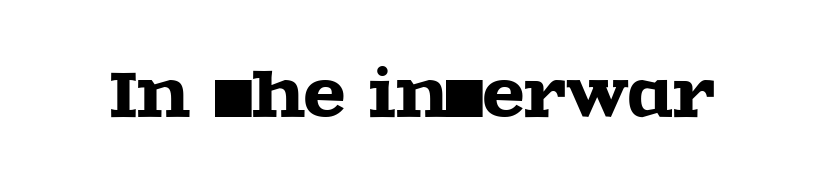
{"serif": "yes", "italic": "no", "width": "wide", "x_height": "large", "monospaced": "no", "underline": "no", "letter_spacing": "normal", "letter_spacing_em": 0.0, "glyph_px": 61}
